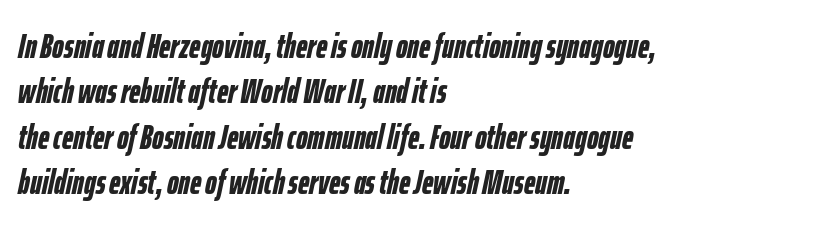
{"italic": "yes", "lean": "right", "slant_degrees": 12, "bold": "yes", "weight": "semibold", "width": "condensed", "stroke_contrast": "low", "x_height": "medium", "monospaced": "no", "underline": "no", "align": "left", "line_spacing": "normal", "line_spacing_ratio": 1.3, "letter_spacing": "normal", "letter_spacing_em": 0.0, "glyph_px": 35}
